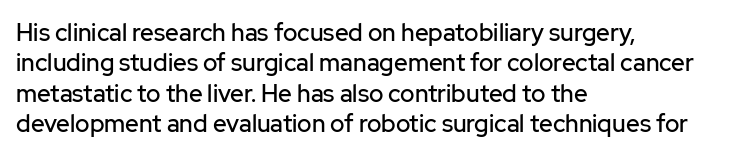
Q: Is the text italic (slanted)? A: No, it is upright.
Q: Is the text underlined? A: No.
Q: How is the paragraph aligned? A: Left-aligned.
Q: Is the spacing between letters normal or unusually wide? A: Normal.
Q: Is the spacing between lines tight, normal or loose? A: Normal.
